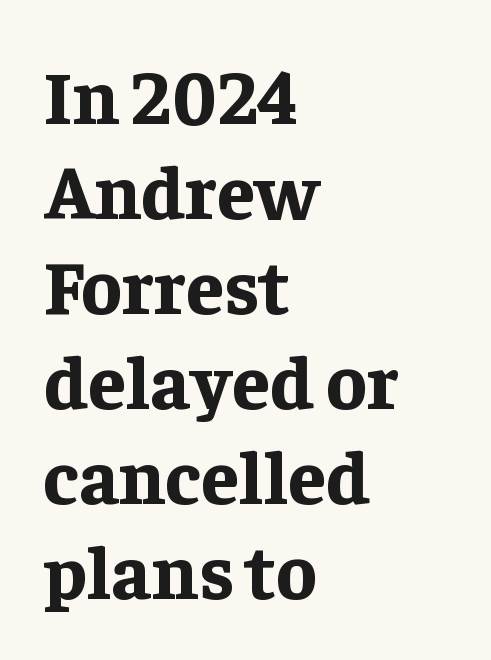
The image shows 76 px bold serif type, upright; set left-aligned, normal line spacing (1.25x), normal letter spacing, not underlined; low stroke contrast and a medium x-height.
